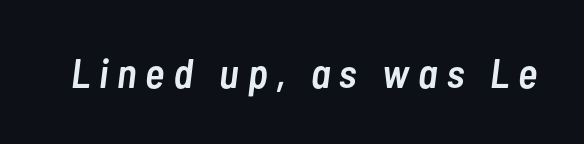
Proportional: the letters do not fall into vertical columns. Heft: intermediate — a semibold. The area under the type is left untouched. Each word looks stretched out because of the extra space between its letters. The specimen reads as italic at a glance.
